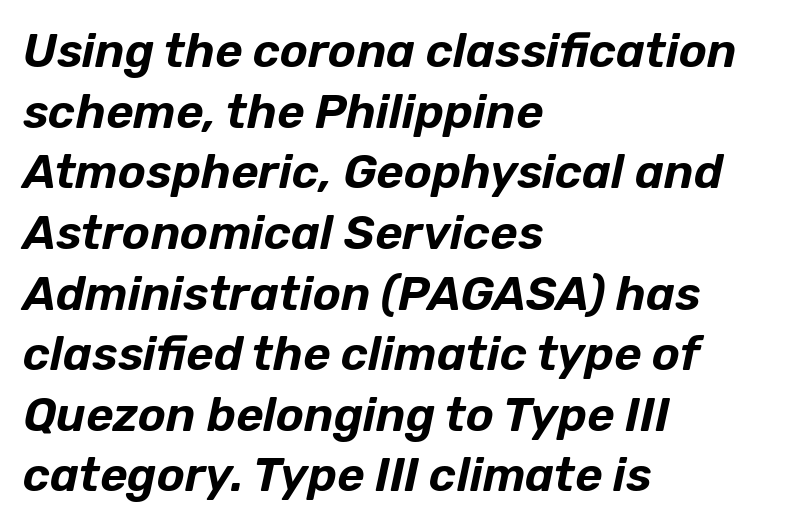
Q: Is the text italic (slanted)? A: Yes, it leans right by about 12 degrees.
Q: Is the text underlined? A: No.
Q: How is the paragraph aligned? A: Left-aligned.
Q: Is the spacing between letters normal or unusually wide? A: Normal.
Q: Is the spacing between lines tight, normal or loose? A: Normal.
Q: Width (condensed, normal, or wide)? A: Normal.
Q: Stroke contrast? A: Low.
Q: x-height? A: Medium.
Q: Monospaced? A: No.
